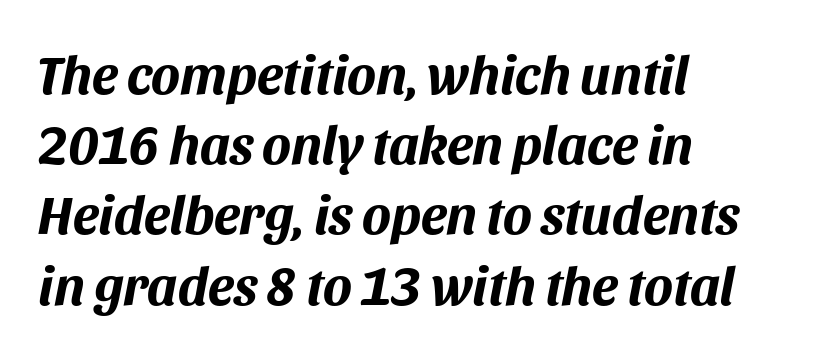
Q: Is the text bold? A: Yes.
Q: Is the text italic (slanted)? A: Yes, it leans right by about 11 degrees.
Q: Is the text underlined? A: No.
Q: How is the paragraph aligned? A: Left-aligned.
Q: Is the spacing between letters normal or unusually wide? A: Normal.
Q: Is the spacing between lines tight, normal or loose? A: Normal.
Q: Width (condensed, normal, or wide)? A: Normal.
Q: Stroke contrast? A: Medium.
Q: x-height? A: Large.
Q: Monospaced? A: No.
